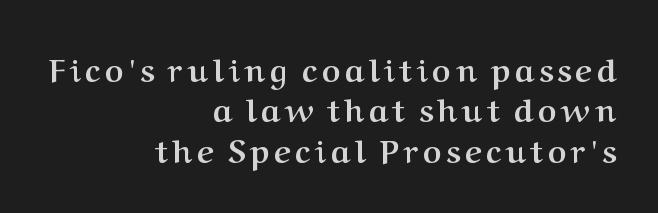
Q: Is the text bold? A: Yes.
Q: Is the text italic (slanted)? A: No, it is upright.
Q: Is the typeface a serif or a sans-serif typeface? A: Serif.
Q: Is the text underlined? A: No.
Q: How is the paragraph aligned? A: Right-aligned.
Q: Is the spacing between lines tight, normal or loose? A: Normal.
Q: Width (condensed, normal, or wide)? A: Normal.
Q: Stroke contrast? A: Medium.
Q: x-height? A: Medium.
Q: Monospaced? A: No.
